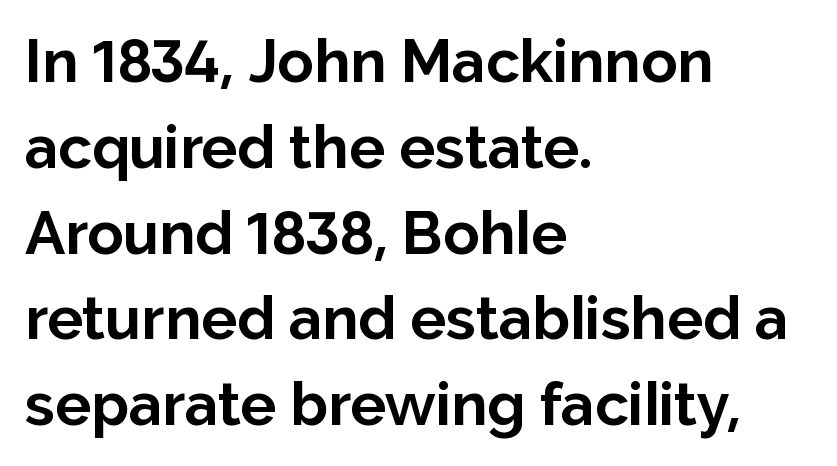
The image shows 60 px bold sans-serif type, upright; set left-aligned, normal line spacing (1.43x), normal letter spacing, not underlined; low stroke contrast and a medium x-height.
